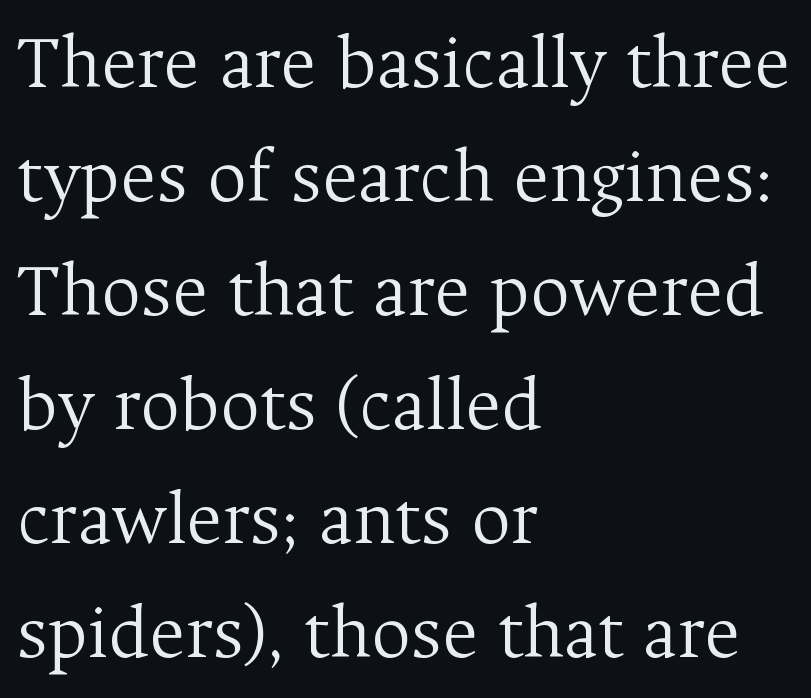
The image shows 77 px light serif type, upright; set left-aligned, normal line spacing (1.48x), normal letter spacing, not underlined; medium stroke contrast and a medium x-height.
